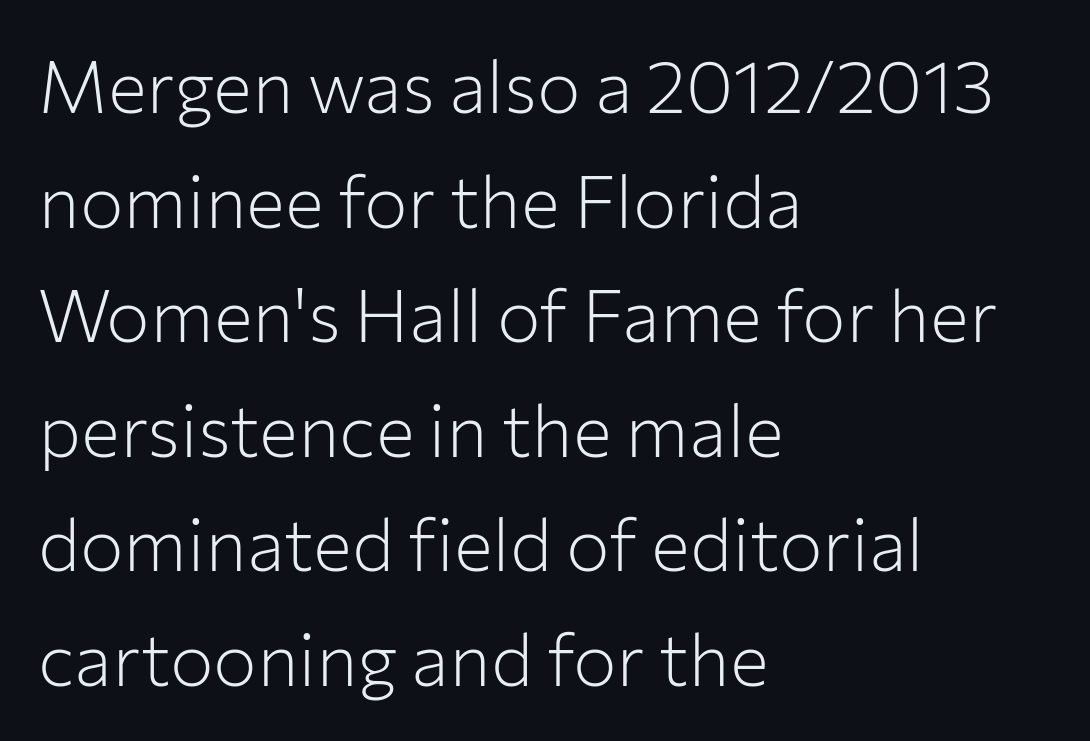
{"serif": "no", "italic": "no", "bold": "no", "weight": "light", "width": "normal", "stroke_contrast": "low", "x_height": "medium", "monospaced": "no", "underline": "no", "align": "left", "line_spacing": "normal", "line_spacing_ratio": 1.57, "letter_spacing": "normal", "letter_spacing_em": 0.0, "glyph_px": 73}
